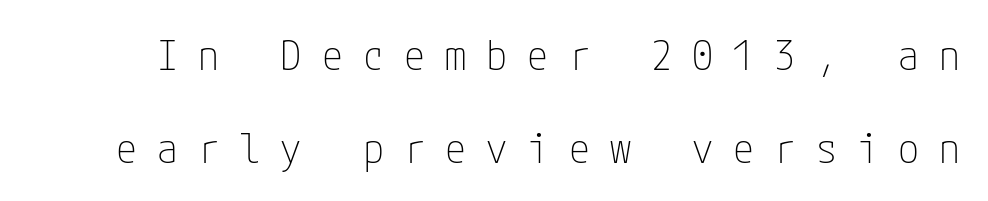
Q: Is the text bold? A: No.
Q: Is the text italic (slanted)? A: No, it is upright.
Q: Is the typeface a serif or a sans-serif typeface? A: Sans-serif.
Q: Is the text underlined? A: No.
Q: Is the spacing between letters normal or unusually wide? A: Unusually wide.
Q: Is the spacing between lines tight, normal or loose? A: Loose.
Q: Width (condensed, normal, or wide)? A: Condensed.
Q: Stroke contrast? A: Low.
Q: x-height? A: Medium.
